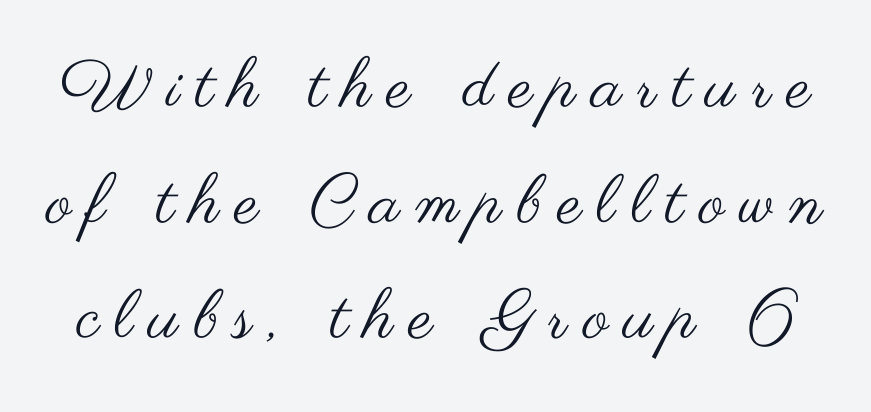
Q: Is the text bold? A: No.
Q: Is the text italic (slanted)? A: Yes.
Q: Is the typeface a serif or a sans-serif typeface? A: Sans-serif.
Q: Is the text underlined? A: No.
Q: Is the spacing between letters normal or unusually wide? A: Unusually wide.
Q: Is the spacing between lines tight, normal or loose? A: Normal.
Q: Width (condensed, normal, or wide)? A: Wide.
Q: Stroke contrast? A: Medium.
Q: x-height? A: Small.
Q: Monospaced? A: No.
